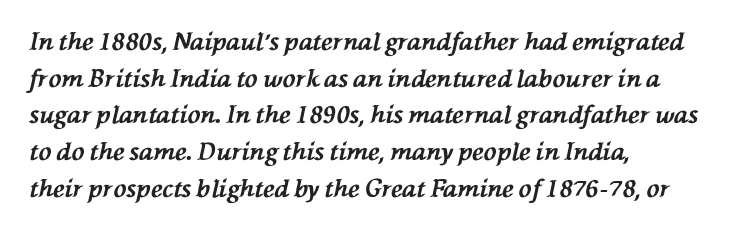
The area under the type is left untouched. A typesetter would call this leading conventional body-copy spacing. The letters sit at their default tracking, neither squeezed nor spread. Strong, thick strokes mark this as bold type. Italic? Definitely — the glyphs are oblique. Each line starts at the same left margin while the right side varies.
